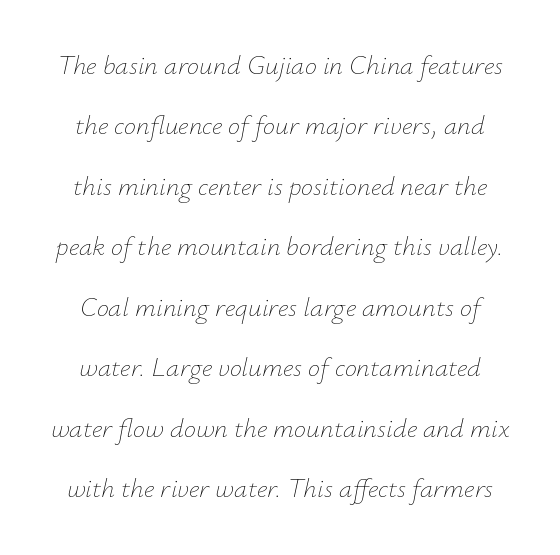
The baseline area is clear. Glyph-to-glyph distance matches everyday printed text. Nothing heavy about these letters — not bold at all. Compared with typical paragraphs, the rows here are farther apart. If you drew a line through each stem, it would be angled.
